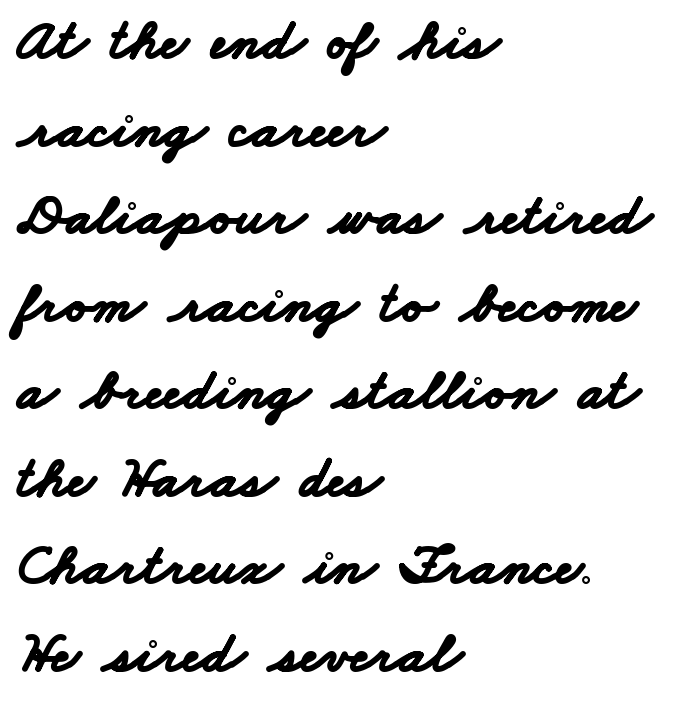
The image shows 58 px bold, wide sans-serif type; set left-aligned, normal line spacing (1.51x), normal letter spacing, not underlined; low stroke contrast and a small x-height.
